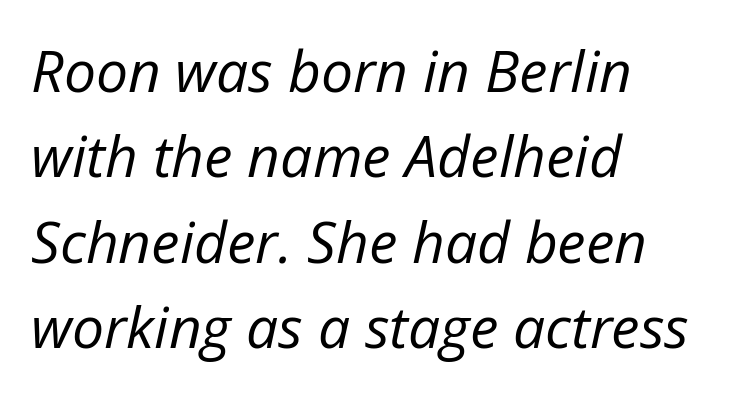
Q: Is the text bold? A: No.
Q: Is the text italic (slanted)? A: Yes, it leans right by about 12 degrees.
Q: Is the text underlined? A: No.
Q: How is the paragraph aligned? A: Left-aligned.
Q: Is the spacing between letters normal or unusually wide? A: Normal.
Q: Is the spacing between lines tight, normal or loose? A: Normal.
Q: Width (condensed, normal, or wide)? A: Normal.
Q: Stroke contrast? A: Low.
Q: x-height? A: Medium.
Q: Monospaced? A: No.
